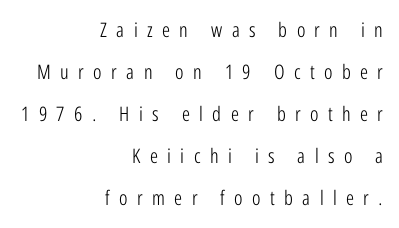
Q: Is the text bold? A: No.
Q: Is the text italic (slanted)? A: No, it is upright.
Q: Is the text underlined? A: No.
Q: How is the paragraph aligned? A: Right-aligned.
Q: Is the spacing between letters normal or unusually wide? A: Unusually wide.
Q: Is the spacing between lines tight, normal or loose? A: Loose.
